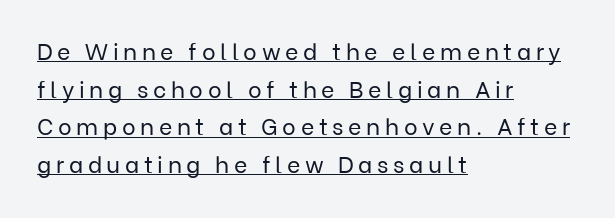
The vertical gap from one line to the next is medium. Observe the wide spacing: letters keep a clear distance from each other. This rendering uses left alignment, leaving the right contour irregular. Does the lettering tilt? It doesn't — this is upright.
